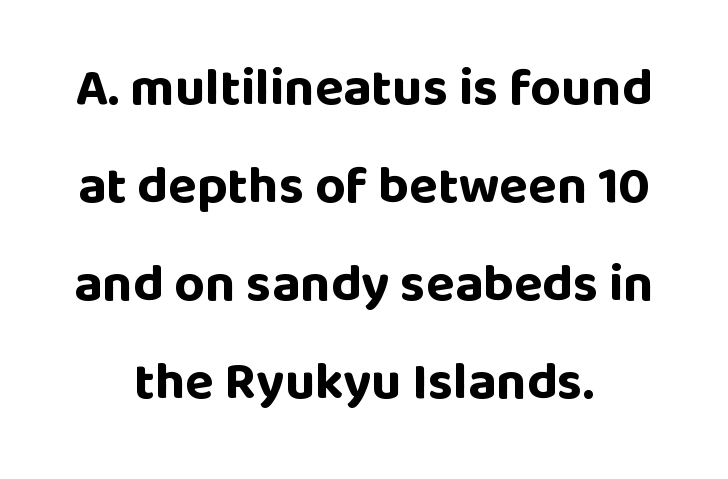
Q: Is the text bold? A: Yes.
Q: Is the text italic (slanted)? A: No, it is upright.
Q: Is the typeface a serif or a sans-serif typeface? A: Sans-serif.
Q: Is the text underlined? A: No.
Q: Is the spacing between letters normal or unusually wide? A: Normal.
Q: Width (condensed, normal, or wide)? A: Normal.
Q: Stroke contrast? A: Low.
Q: x-height? A: Large.
Q: Monospaced? A: No.
